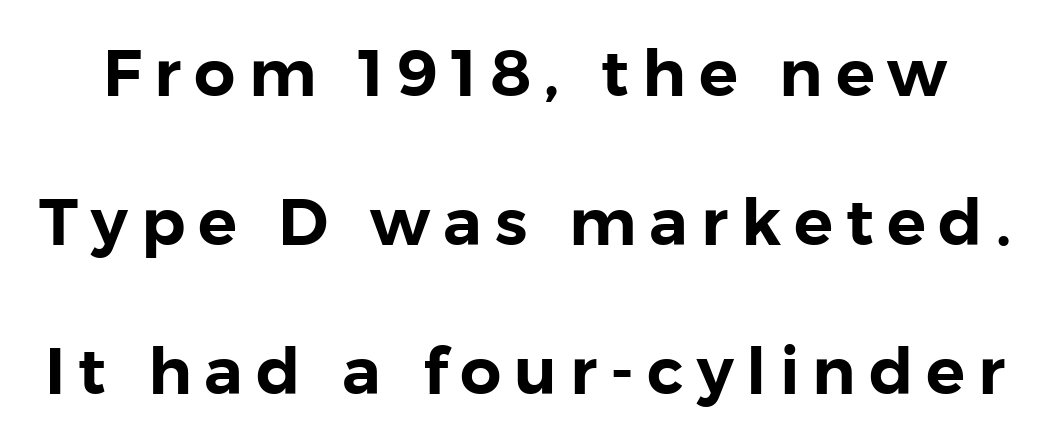
Q: Is the text italic (slanted)? A: No, it is upright.
Q: Is the typeface a serif or a sans-serif typeface? A: Sans-serif.
Q: Is the text underlined? A: No.
Q: Is the spacing between letters normal or unusually wide? A: Unusually wide.
Q: Is the spacing between lines tight, normal or loose? A: Loose.
Q: Width (condensed, normal, or wide)? A: Normal.
Q: Stroke contrast? A: Low.
Q: x-height? A: Medium.
Q: Monospaced? A: No.
